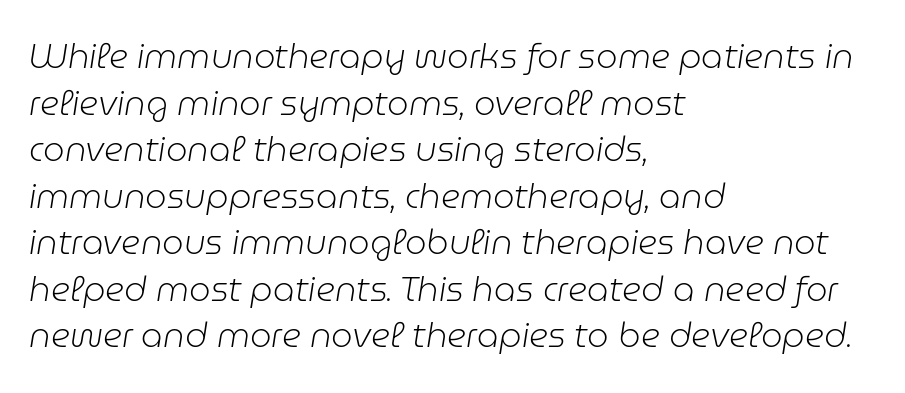
Q: Is the text bold? A: No.
Q: Is the text italic (slanted)? A: Yes, it leans right by about 9 degrees.
Q: Is the text underlined? A: No.
Q: How is the paragraph aligned? A: Left-aligned.
Q: Is the spacing between letters normal or unusually wide? A: Normal.
Q: Is the spacing between lines tight, normal or loose? A: Normal.
Q: Width (condensed, normal, or wide)? A: Normal.
Q: Stroke contrast? A: Low.
Q: x-height? A: Medium.
Q: Monospaced? A: No.
